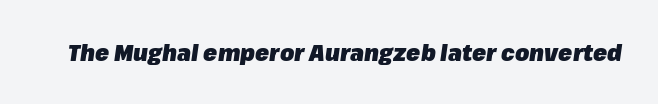
You'd pick this weight for a headline — it's a proper bold. This sample uses plain, unmodified letter spacing. The area under the type is left untouched. Style check: oblique.
